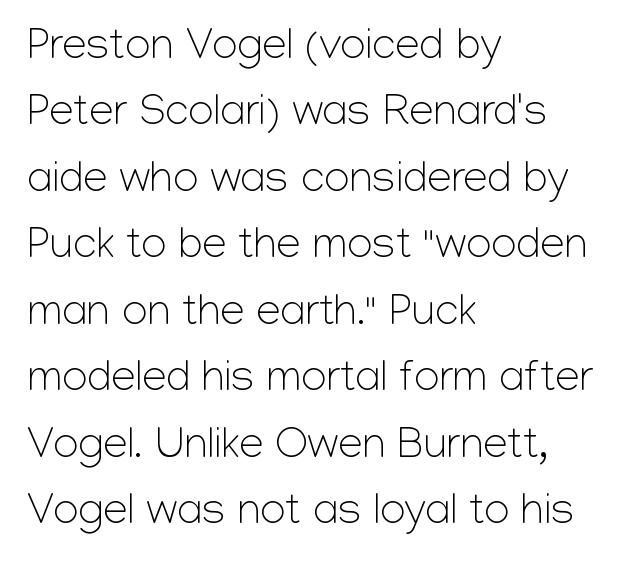
{"serif": "no", "italic": "no", "bold": "no", "weight": "light", "width": "normal", "stroke_contrast": "low", "x_height": "medium", "monospaced": "no", "underline": "no", "align": "left", "line_spacing": "normal", "line_spacing_ratio": 1.51, "letter_spacing": "normal", "letter_spacing_em": 0.0, "glyph_px": 44}
